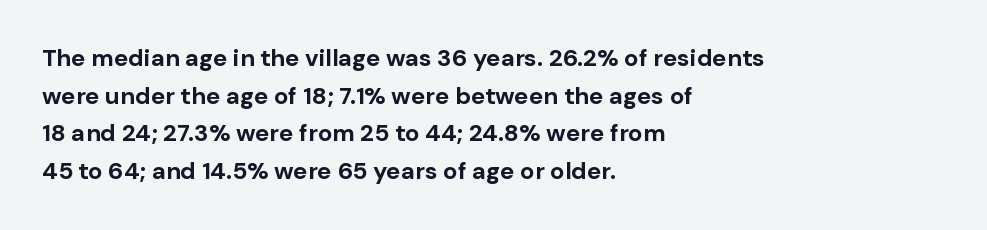
Q: Is the text bold? A: Yes.
Q: Is the text italic (slanted)? A: No, it is upright.
Q: Is the text underlined? A: No.
Q: How is the paragraph aligned? A: Left-aligned.
Q: Is the spacing between letters normal or unusually wide? A: Normal.
Q: Is the spacing between lines tight, normal or loose? A: Normal.
